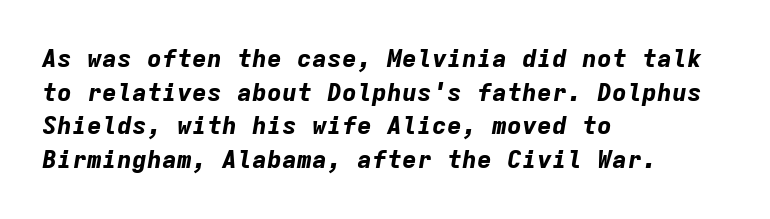
{"italic": "yes", "lean": "right", "slant_degrees": 9, "bold": "yes", "underline": "no", "align": "left", "line_spacing": "normal", "line_spacing_ratio": 1.35, "letter_spacing": "normal", "letter_spacing_em": 0.0, "glyph_px": 25}
